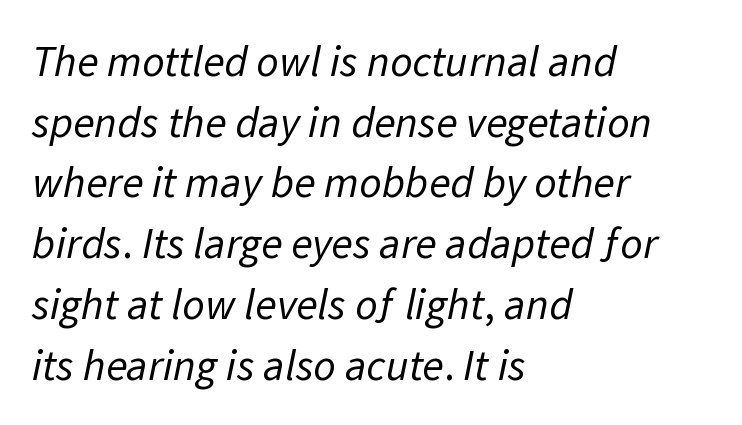
{"serif": "no", "bold": "no", "weight": "regular", "width": "normal", "stroke_contrast": "low", "x_height": "medium", "monospaced": "no", "underline": "no", "align": "left", "line_spacing": "normal", "line_spacing_ratio": 1.38, "letter_spacing": "normal", "letter_spacing_em": 0.0, "glyph_px": 44}
